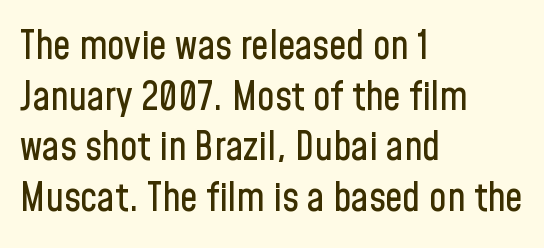
The image shows 39 px condensed sans-serif type, upright; set left-aligned, normal line spacing (1.3x), normal letter spacing, not underlined; low stroke contrast and a medium x-height.
